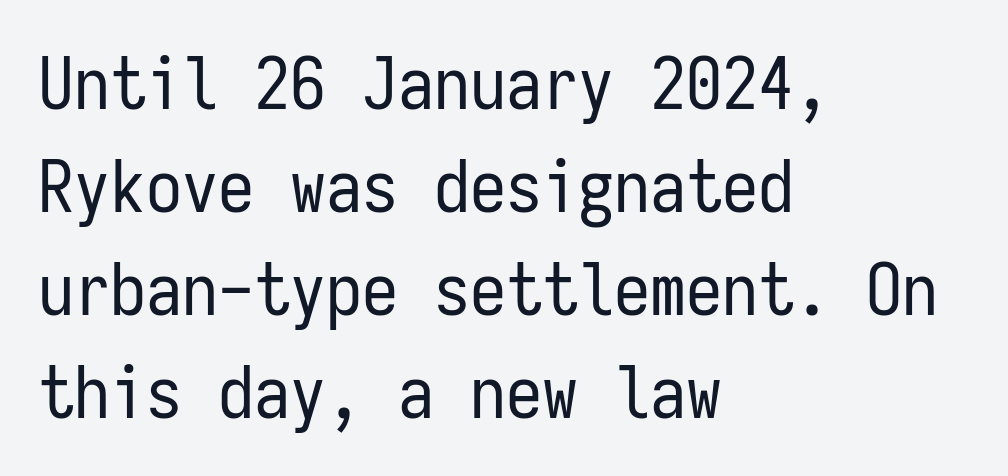
Successive baselines arrive at the customary interval. I'd call this a sans setting — the letters go barefoot. This is roman type, the default non-slanted kind. The gaps between neighbouring characters are ordinary and unremarkable. Do the characters align in a grid? Yes, the font is monospaced. A bare baseline throughout the passage.
